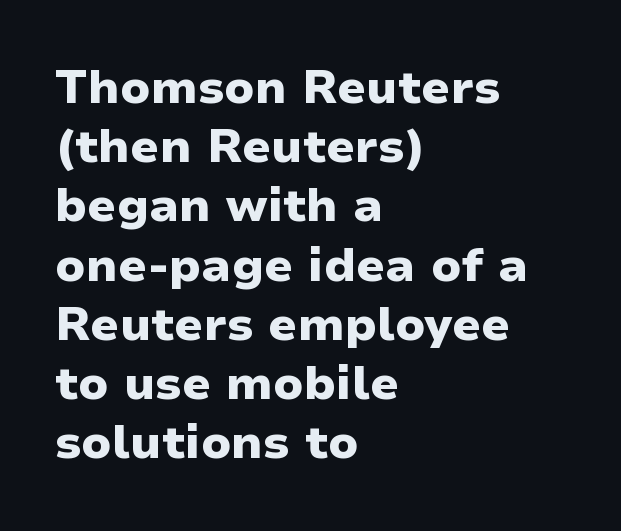
The image shows 47 px heavy sans-serif type, upright; set left-aligned, normal line spacing (1.26x), normal letter spacing, not underlined; low stroke contrast and a medium x-height.
